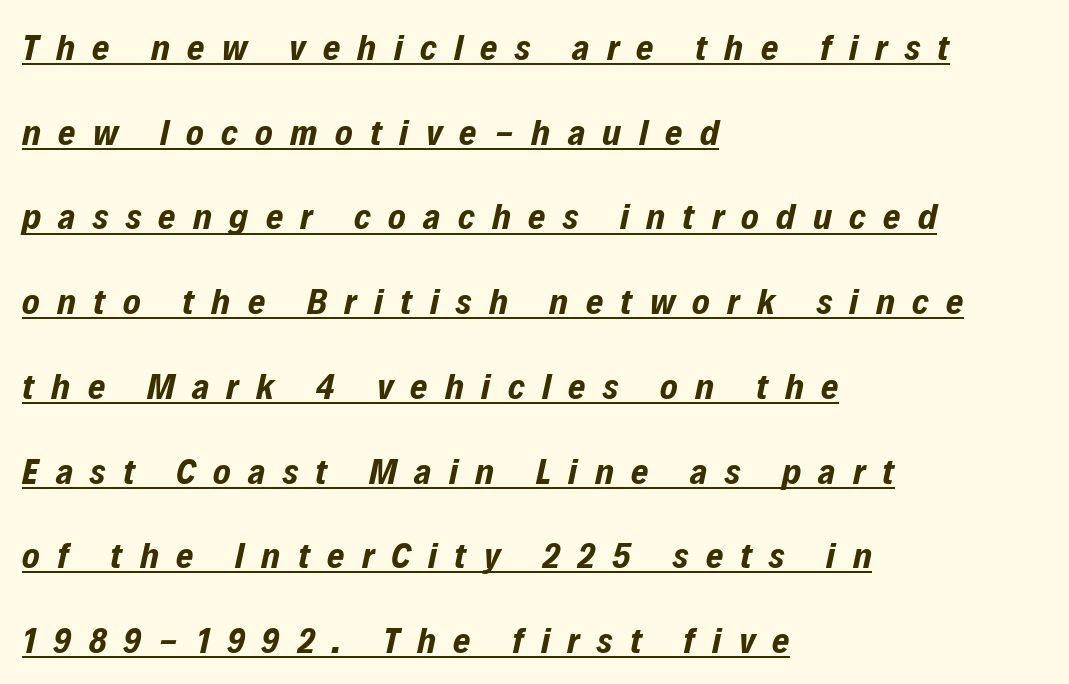
{"italic": "yes", "lean": "right", "slant_degrees": 12, "bold": "yes", "weight": "bold", "width": "condensed", "stroke_contrast": "low", "x_height": "medium", "monospaced": "no", "underline": "yes", "align": "left", "line_spacing": "loose", "line_spacing_ratio": 2.29, "letter_spacing": "wide", "letter_spacing_em": 0.47, "glyph_px": 37}
